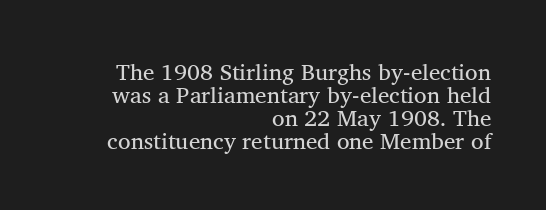
{"bold": "no", "underline": "no", "align": "right", "line_spacing": "tight", "line_spacing_ratio": 1.0, "letter_spacing": "normal", "letter_spacing_em": 0.0, "glyph_px": 23}
